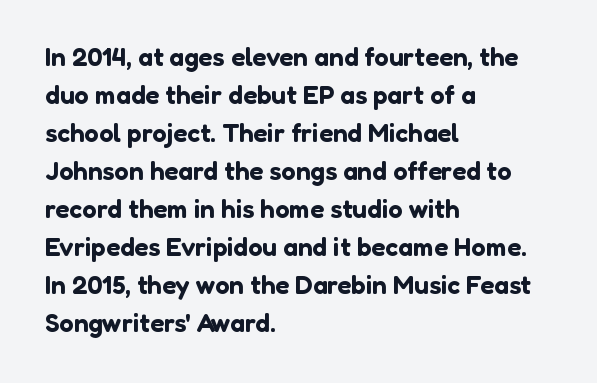
{"italic": "no", "underline": "no", "align": "left", "line_spacing": "normal", "line_spacing_ratio": 1.46, "letter_spacing": "normal", "letter_spacing_em": 0.0, "glyph_px": 26}
